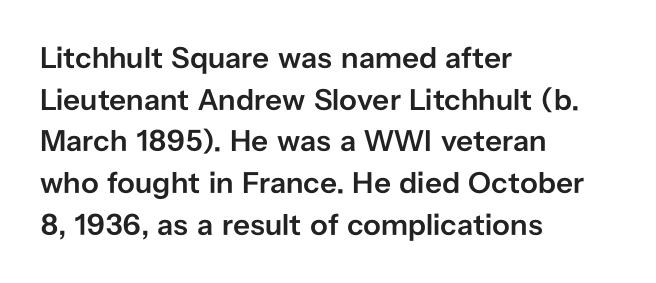
Look at the bottom of the vertical strokes: they stop flat, with no serifs. Summary of vertical rhythm: regular, with standard interline spacing. The axis of the letterforms is exactly vertical. Note the varied advance widths — an 'i' is clearly narrower than an 'm'.
